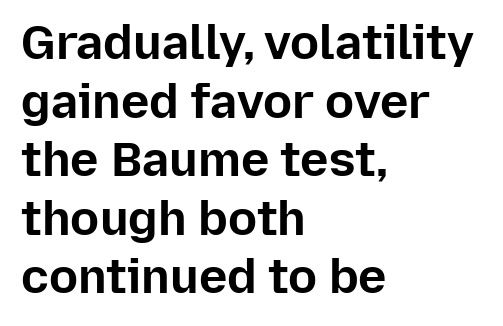
Q: Is the text bold? A: Yes.
Q: Is the text italic (slanted)? A: No, it is upright.
Q: Is the typeface a serif or a sans-serif typeface? A: Sans-serif.
Q: Is the text underlined? A: No.
Q: How is the paragraph aligned? A: Left-aligned.
Q: Is the spacing between letters normal or unusually wide? A: Normal.
Q: Width (condensed, normal, or wide)? A: Normal.
Q: Stroke contrast? A: Low.
Q: x-height? A: Medium.
Q: Monospaced? A: No.
